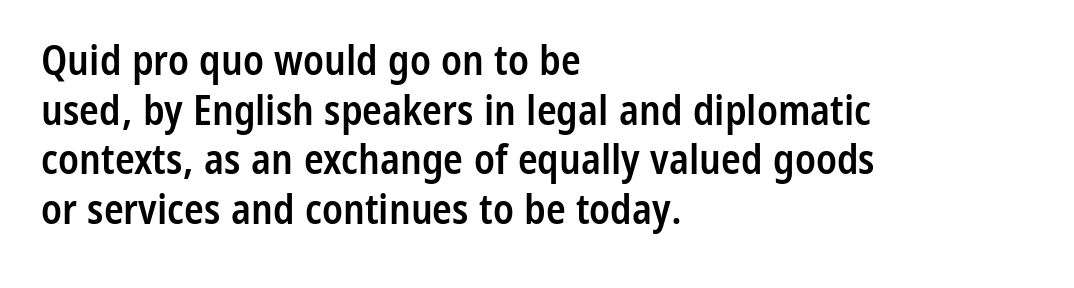
Q: Is the text bold? A: Semi-bold.
Q: Is the text italic (slanted)? A: No, it is upright.
Q: Is the typeface a serif or a sans-serif typeface? A: Sans-serif.
Q: Is the text underlined? A: No.
Q: How is the paragraph aligned? A: Left-aligned.
Q: Is the spacing between letters normal or unusually wide? A: Normal.
Q: Width (condensed, normal, or wide)? A: Condensed.
Q: Stroke contrast? A: Low.
Q: x-height? A: Medium.
Q: Monospaced? A: No.
